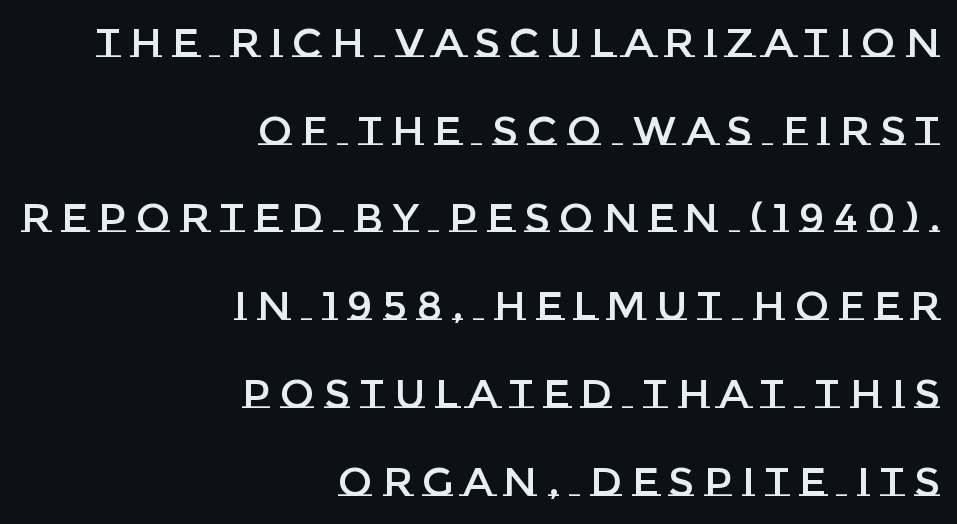
{"italic": "no", "width": "normal", "stroke_contrast": "low", "x_height": "large", "monospaced": "no", "underline": "no", "align": "right", "line_spacing": "loose", "line_spacing_ratio": 2.14, "letter_spacing": "wide", "letter_spacing_em": 0.24, "glyph_px": 41}
